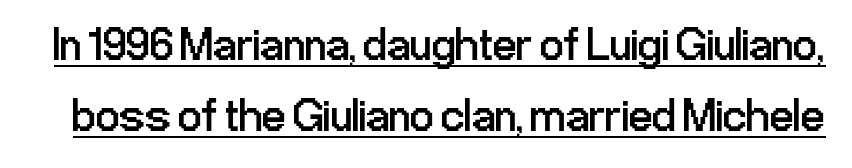
The image shows 47 px regular-weight, condensed sans-serif type, upright; set normal line spacing (1.51x), normal letter spacing, underlined; low stroke contrast and a medium x-height.
